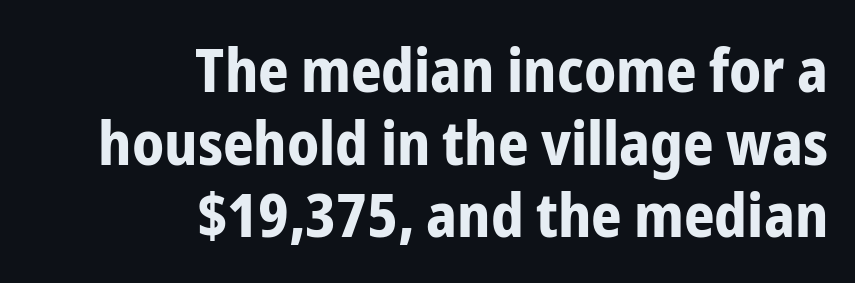
{"serif": "no", "italic": "no", "bold": "yes", "weight": "bold", "width": "condensed", "stroke_contrast": "low", "x_height": "medium", "monospaced": "no", "underline": "no", "align": "right", "line_spacing_ratio": 1.21, "letter_spacing": "normal", "letter_spacing_em": 0.0, "glyph_px": 60}
